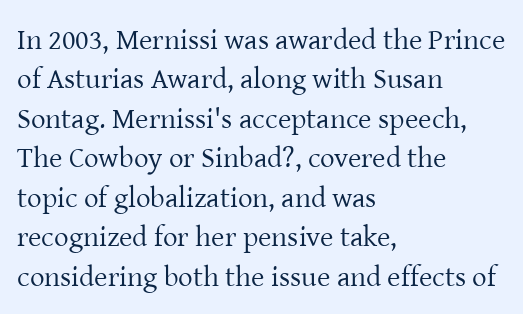
The image shows 29 px regular-weight serif type, upright; set left-aligned, normal line spacing (1.36x), normal letter spacing, not underlined; low stroke contrast and a medium x-height.
